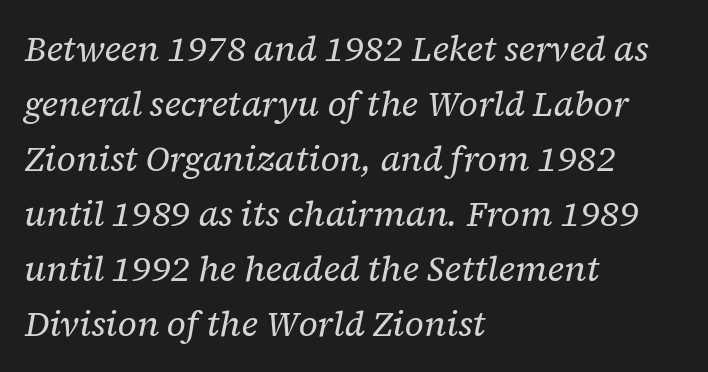
The image shows 35 px regular-weight serif type, italic (leaning right); set left-aligned, normal line spacing (1.57x), normal letter spacing, not underlined; low stroke contrast and a medium x-height.
